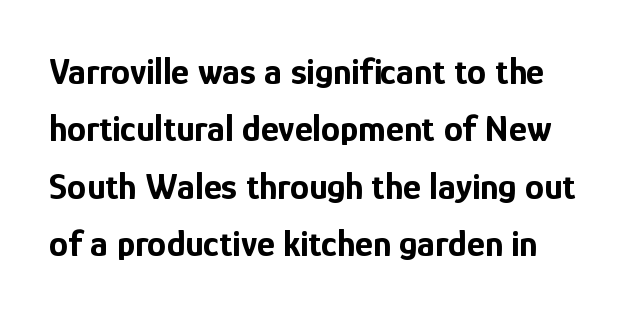
Q: Is the text bold? A: Yes.
Q: Is the text italic (slanted)? A: No, it is upright.
Q: Is the typeface a serif or a sans-serif typeface? A: Sans-serif.
Q: Is the text underlined? A: No.
Q: Is the spacing between letters normal or unusually wide? A: Normal.
Q: Is the spacing between lines tight, normal or loose? A: Normal.
Q: Width (condensed, normal, or wide)? A: Condensed.
Q: Stroke contrast? A: Low.
Q: x-height? A: Medium.
Q: Monospaced? A: No.
